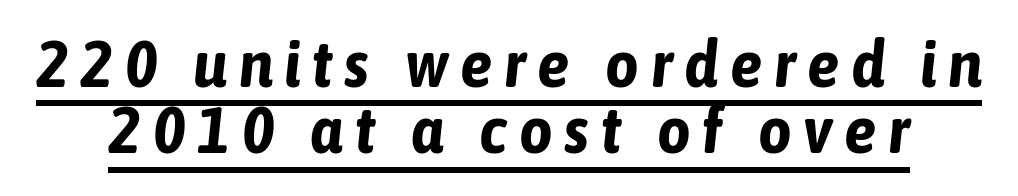
Proportional: the letters do not fall into vertical columns. A rule runs beneath these lines of type. I'd describe the lettering as bold — thick and assertive. There's an unmistakable incline to the writing here. The vertical gap from one line to the next is small.
